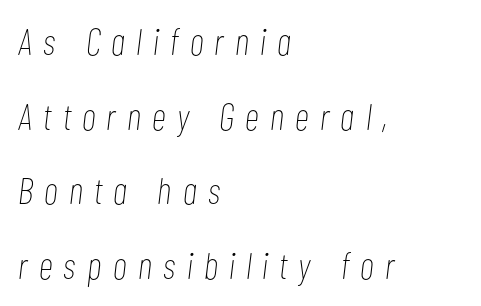
{"italic": "yes", "lean": "right", "slant_degrees": 7, "bold": "no", "weight": "thin", "width": "condensed", "stroke_contrast": "low", "x_height": "medium", "monospaced": "no", "underline": "no", "align": "left", "line_spacing": "loose", "line_spacing_ratio": 2.02, "letter_spacing": "wide", "letter_spacing_em": 0.31, "glyph_px": 37}
